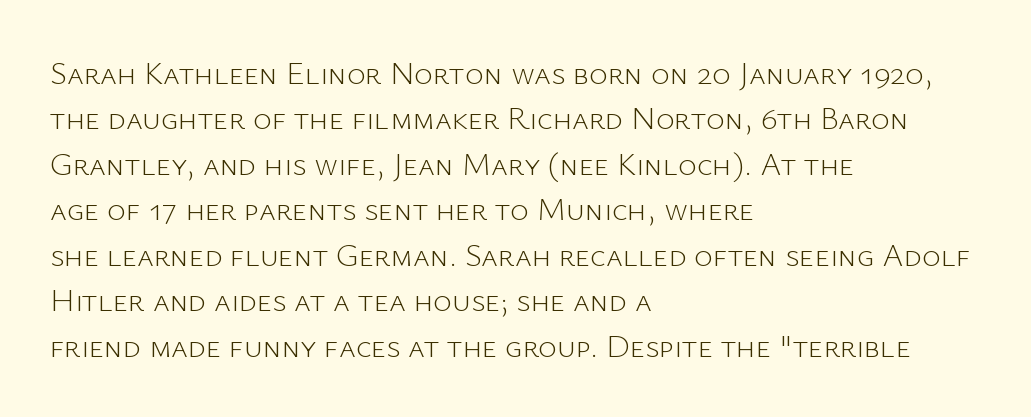
The image shows 32 px light sans-serif type, upright; set left-aligned, normal line spacing (1.42x), normal letter spacing, not underlined; low stroke contrast and a medium x-height.
